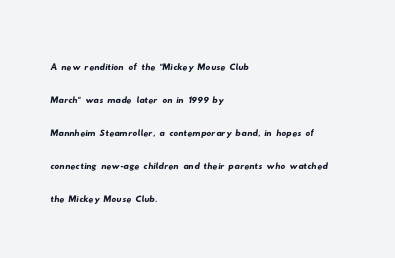
Q: Is the text underlined? A: No.
Q: How is the paragraph aligned? A: Left-aligned.
Q: Is the spacing between letters normal or unusually wide? A: Normal.
Q: Is the spacing between lines tight, normal or loose? A: Normal.
